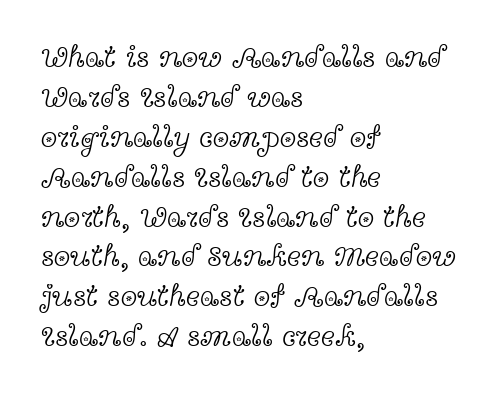
Short and long lines alike share a common starting point at left. The passage shown is typeset with a serif family. Tracking value appears to be zero — textbook default spacing. This sample keeps an unexceptional amount of space between lines. Ordinary non-slanted type is in use. Do the characters align in a grid? No, the font is proportional.
